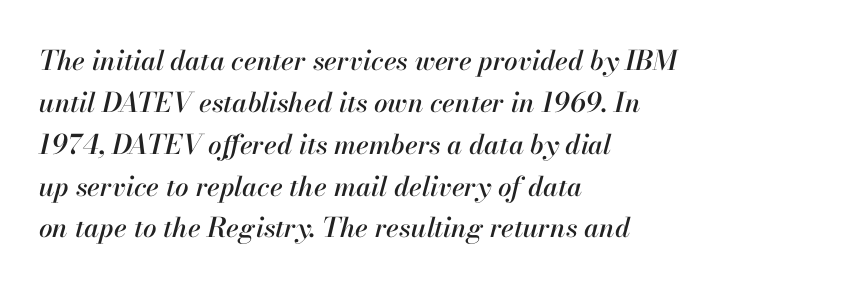
Compared with ordinary roman type, these characters are visibly tilted. The words here are not underlined. Normally led — the rows are evenly, conventionally spaced. The rag falls on the right side of this text block. You could call the tracking neutral — neither tight nor loose.
